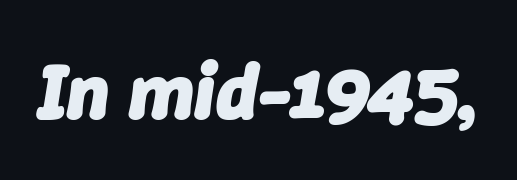
A bare baseline throughout the passage. Glyph-to-glyph distance matches everyday printed text. Rendered with sloped, italic letterforms. This is heavy type, rendered in bold. Proportional: the letters do not fall into vertical columns.
